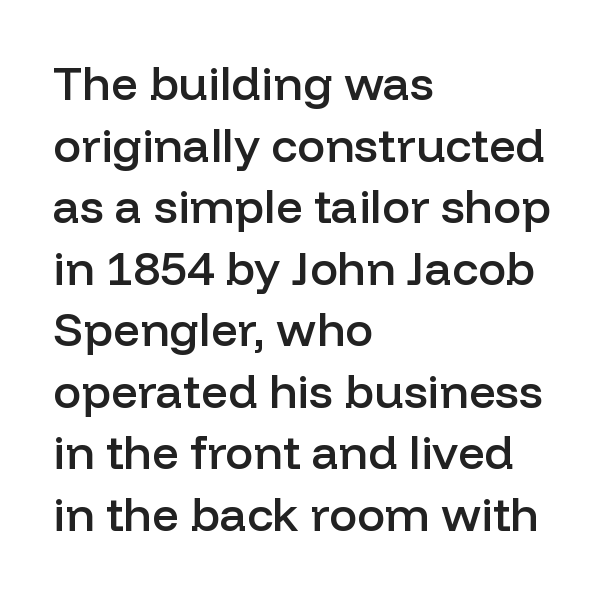
{"serif": "no", "italic": "no", "bold": "semi", "weight": "semibold", "width": "normal", "stroke_contrast": "low", "x_height": "medium", "monospaced": "no", "underline": "no", "align": "left", "line_spacing": "normal", "line_spacing_ratio": 1.31, "letter_spacing": "normal", "letter_spacing_em": 0.0, "glyph_px": 47}
